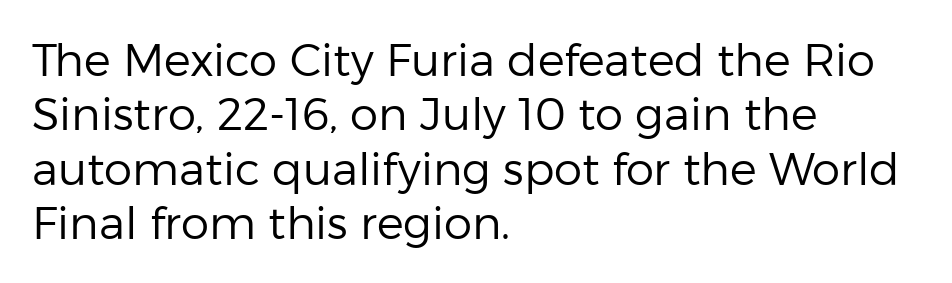
{"serif": "no", "italic": "no", "bold": "no", "weight": "regular", "width": "normal", "stroke_contrast": "low", "x_height": "medium", "monospaced": "no", "underline": "no", "align": "left", "line_spacing_ratio": 1.21, "letter_spacing": "normal", "letter_spacing_em": 0.0, "glyph_px": 45}
